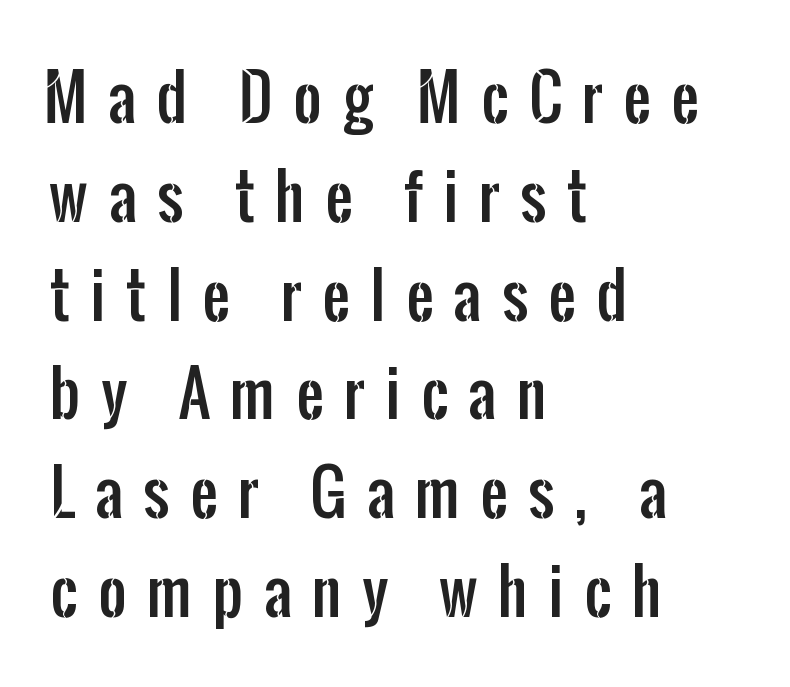
The image shows 61 px condensed sans-serif type, upright; set left-aligned, normal line spacing (1.62x), unusually wide letter spacing (+0.34 em), not underlined; low stroke contrast and a medium x-height.
